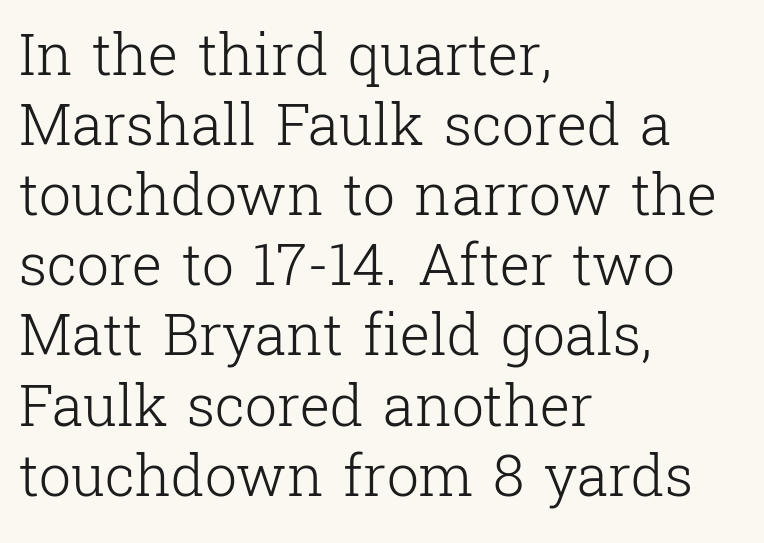
Think of a printed novel: that variable character pitch is what you see here. The characters display serif detailing at their extremities. Quick note: underline off. No extra ink here — the face is not bold.
